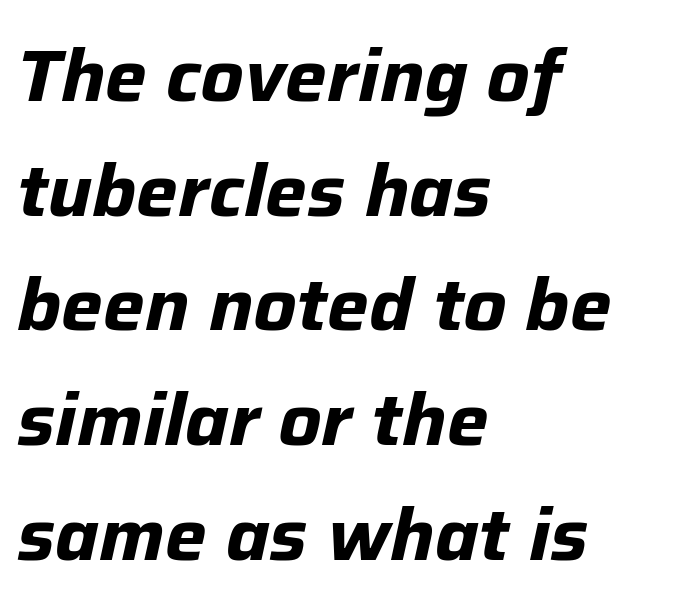
The image shows 74 px bold type, italic (leaning right); set left-aligned, normal line spacing (1.55x), normal letter spacing, not underlined; low stroke contrast and a medium x-height.
